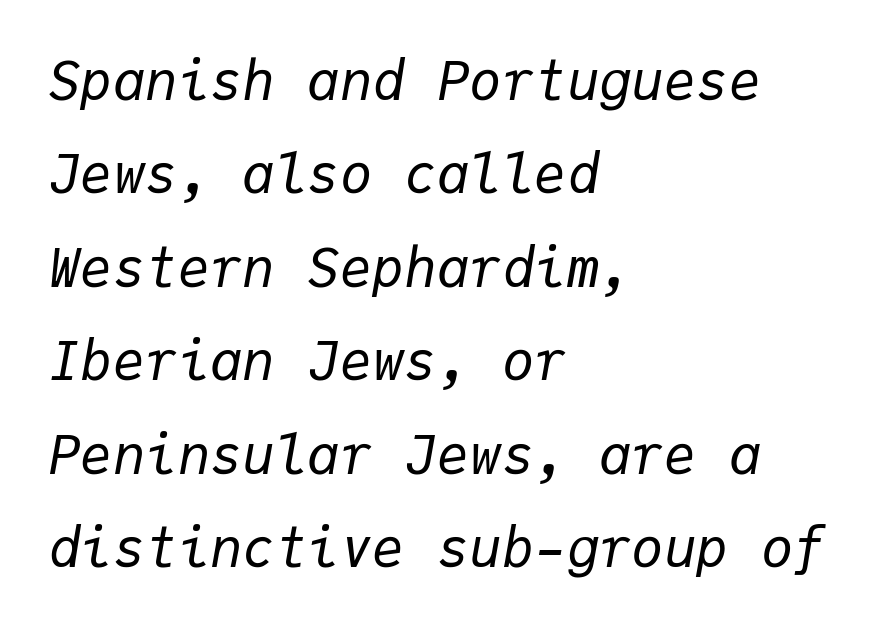
{"italic": "yes", "lean": "right", "slant_degrees": 9, "bold": "no", "weight": "regular", "width": "normal", "stroke_contrast": "low", "x_height": "medium", "monospaced": "yes", "underline": "no", "align": "left", "line_spacing_ratio": 1.73, "letter_spacing": "normal", "letter_spacing_em": 0.0, "glyph_px": 54}
